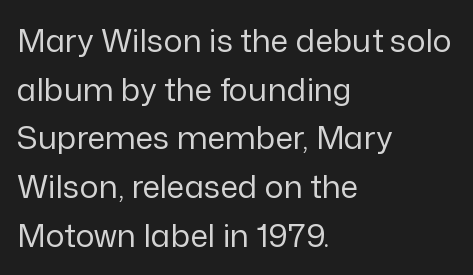
Q: Is the text bold? A: No.
Q: Is the text italic (slanted)? A: No, it is upright.
Q: Is the typeface a serif or a sans-serif typeface? A: Sans-serif.
Q: Is the text underlined? A: No.
Q: How is the paragraph aligned? A: Left-aligned.
Q: Is the spacing between letters normal or unusually wide? A: Normal.
Q: Is the spacing between lines tight, normal or loose? A: Normal.
Q: Width (condensed, normal, or wide)? A: Normal.
Q: Stroke contrast? A: Low.
Q: x-height? A: Medium.
Q: Monospaced? A: No.
